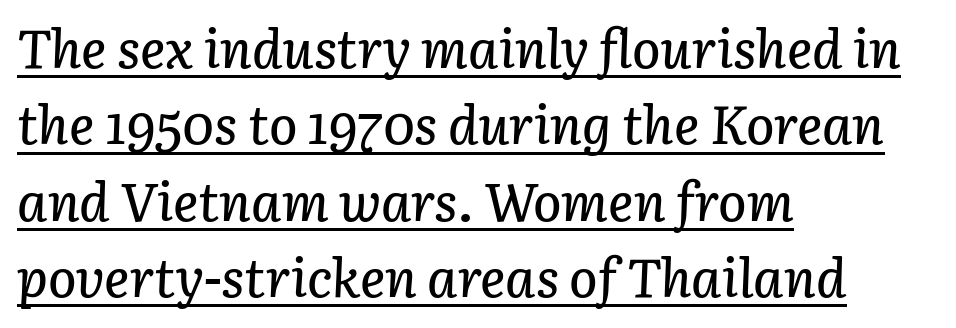
The image shows 53 px text type, italic (leaning right); set left-aligned, normal line spacing (1.44x), normal letter spacing, underlined; low stroke contrast and a medium x-height.
